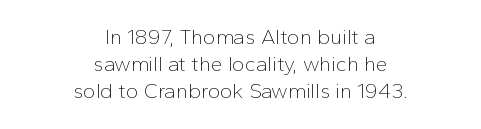
{"italic": "no", "bold": "no", "underline": "no", "align": "center", "line_spacing": "normal", "line_spacing_ratio": 1.29, "letter_spacing": "normal", "letter_spacing_em": 0.0, "glyph_px": 21}
